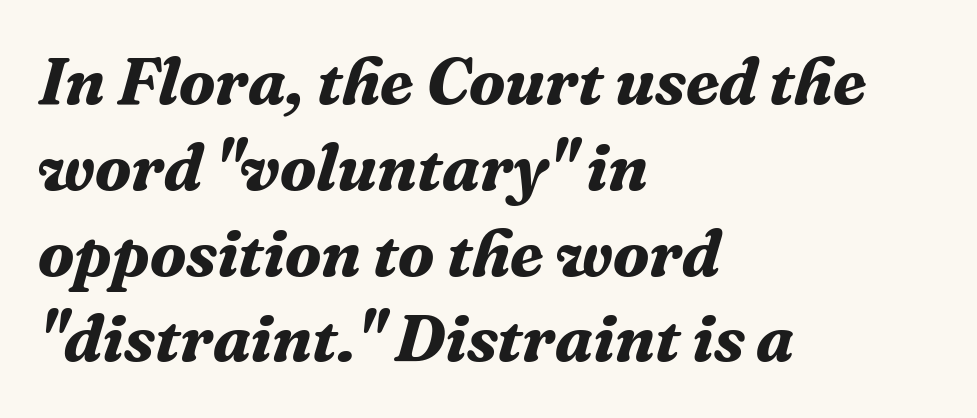
The image shows 67 px bold serif type, italic (leaning right); set left-aligned, normal line spacing (1.28x), normal letter spacing, not underlined; medium stroke contrast and a medium x-height.
